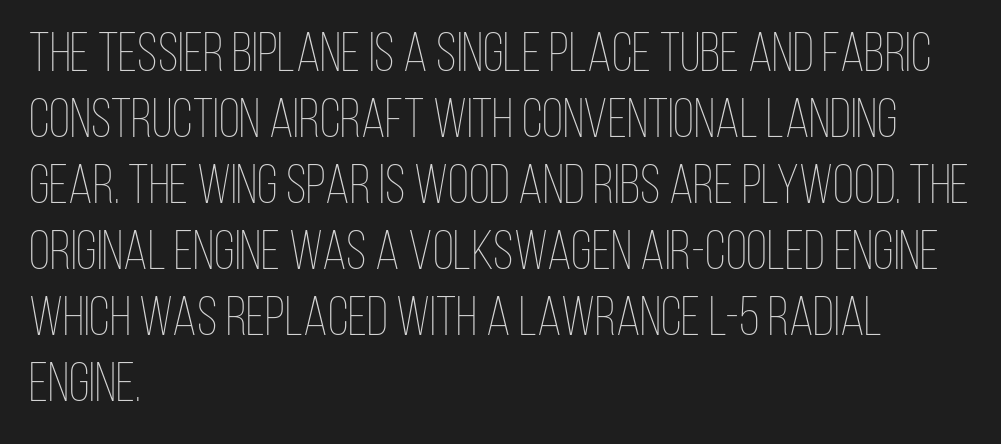
{"italic": "no", "bold": "no", "weight": "thin", "width": "condensed", "stroke_contrast": "low", "x_height": "large", "monospaced": "no", "underline": "no", "align": "left", "line_spacing_ratio": 1.2, "letter_spacing": "normal", "letter_spacing_em": 0.0, "glyph_px": 55}
